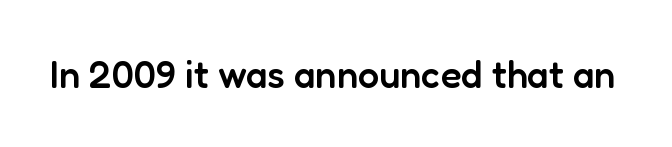
The image shows 38 px semibold sans-serif type, upright; set normal letter spacing, not underlined; low stroke contrast and a medium x-height.
